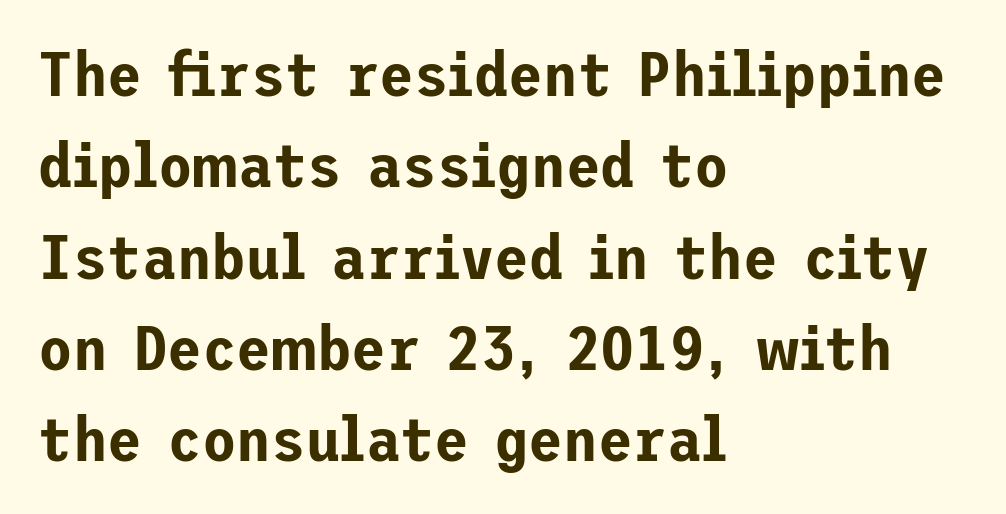
Q: Is the text italic (slanted)? A: No, it is upright.
Q: Is the typeface a serif or a sans-serif typeface? A: Sans-serif.
Q: Is the text underlined? A: No.
Q: How is the paragraph aligned? A: Left-aligned.
Q: Is the spacing between letters normal or unusually wide? A: Normal.
Q: Is the spacing between lines tight, normal or loose? A: Normal.
Q: Width (condensed, normal, or wide)? A: Normal.
Q: Stroke contrast? A: Low.
Q: x-height? A: Medium.
